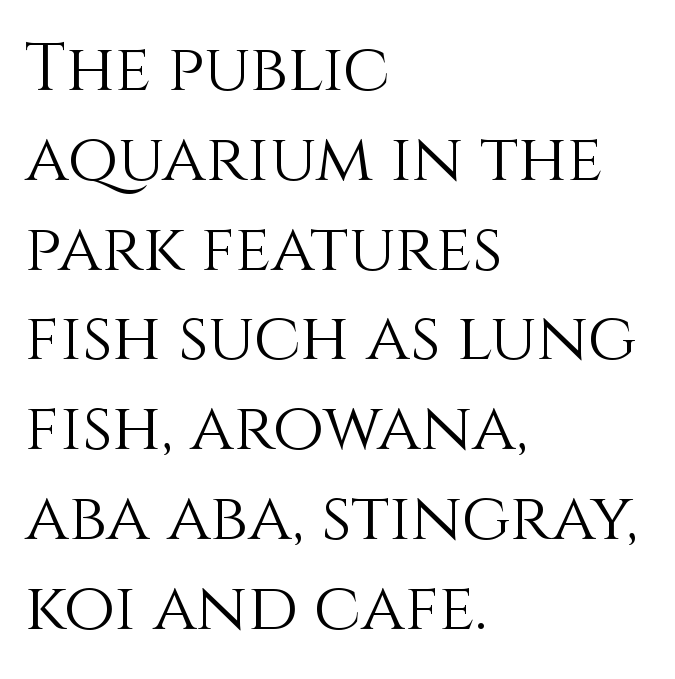
The lines sit at an ordinary, default distance from one another. Rule under the text: the space is simply empty. The lettering holds an erect, upright posture throughout. Does extra space separate the letters? No, they use regular spacing.
